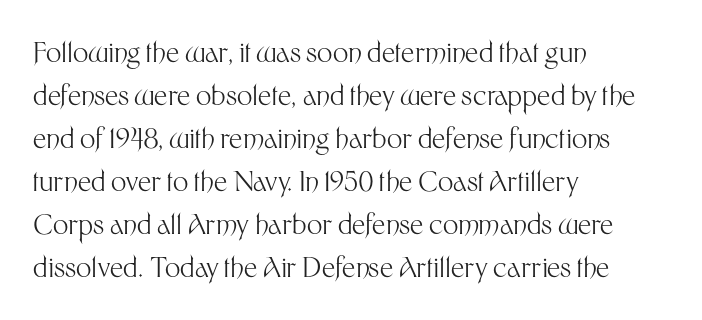
Line beginnings align vertically; line endings do not. Quick note: not italic, upright. No chunkiness to these letters — they're not bold. Default kerning and tracking; the words read as compact shapes.
